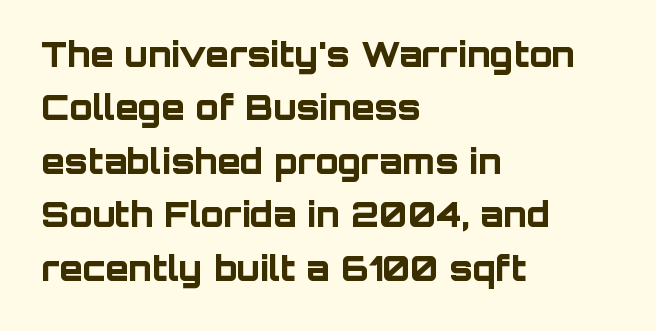
The rendering uses a moderate line-height, typical for paragraphs. The gap between lines stays unmarked. Thick stems and heavy bowls — unmistakably bold. Note the varied advance widths — an 'i' is clearly narrower than an 'm'. Visually the block forms a straight wall on the left and a jagged coastline on the right.
